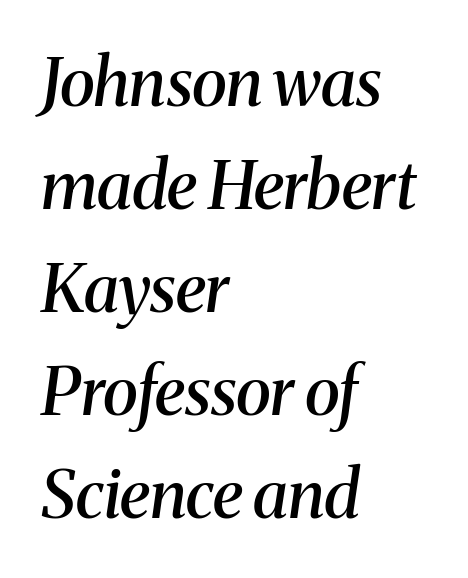
A somewhat darkened texture: the type is semibold rather than bold. The glyphs look as if they've been sheared to an angle. This sample uses plain, unmodified letter spacing. Only glyphs here, with clear space below each row. Yep, those are serifs on the letters.
